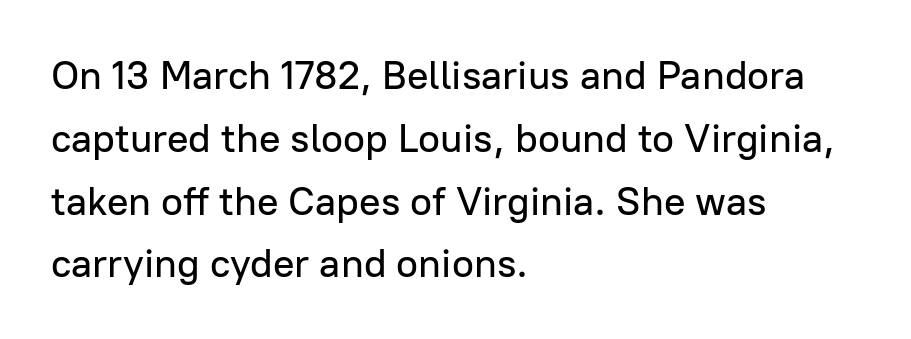
{"serif": "no", "italic": "no", "width": "normal", "stroke_contrast": "low", "x_height": "medium", "monospaced": "no", "underline": "no", "align": "left", "line_spacing": "normal", "line_spacing_ratio": 1.57, "letter_spacing": "normal", "letter_spacing_em": 0.0, "glyph_px": 40}
